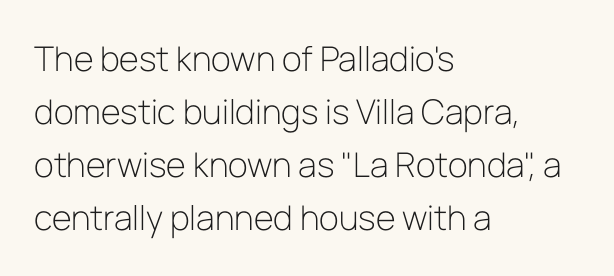
Q: Is the text bold? A: No.
Q: Is the text italic (slanted)? A: No, it is upright.
Q: Is the typeface a serif or a sans-serif typeface? A: Sans-serif.
Q: Is the text underlined? A: No.
Q: How is the paragraph aligned? A: Left-aligned.
Q: Is the spacing between letters normal or unusually wide? A: Normal.
Q: Is the spacing between lines tight, normal or loose? A: Normal.
Q: Width (condensed, normal, or wide)? A: Normal.
Q: Stroke contrast? A: Low.
Q: x-height? A: Medium.
Q: Monospaced? A: No.
